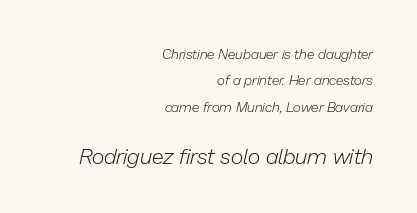
{"italic": "yes", "lean": "right", "slant_degrees": 13, "bold": "no", "underline": "no", "align": "right", "line_spacing_ratio": 1.89, "letter_spacing": "normal", "letter_spacing_em": 0.0, "larger_block": "second", "size_ratio": 1.57, "glyph_px": 22}
